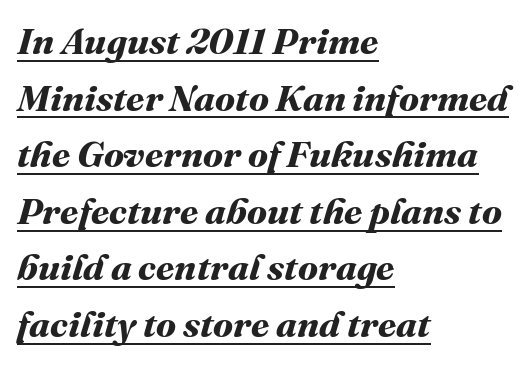
Q: Is the text bold? A: Yes.
Q: Is the text underlined? A: Yes.
Q: How is the paragraph aligned? A: Left-aligned.
Q: Is the spacing between letters normal or unusually wide? A: Normal.
Q: Is the spacing between lines tight, normal or loose? A: Normal.
Q: Width (condensed, normal, or wide)? A: Normal.
Q: Stroke contrast? A: Medium.
Q: x-height? A: Medium.
Q: Monospaced? A: No.
